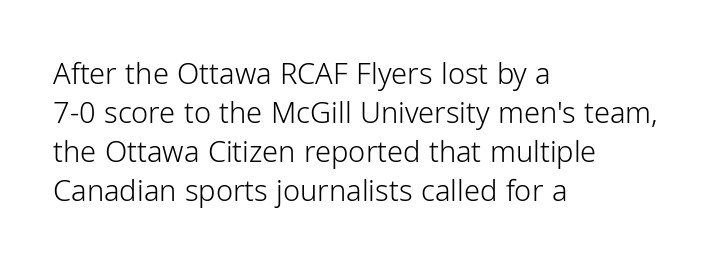
{"serif": "no", "italic": "no", "bold": "no", "weight": "light", "width": "normal", "stroke_contrast": "low", "x_height": "medium", "monospaced": "no", "underline": "no", "align": "left", "line_spacing": "normal", "line_spacing_ratio": 1.35, "letter_spacing": "normal", "letter_spacing_em": 0.0, "glyph_px": 29}
